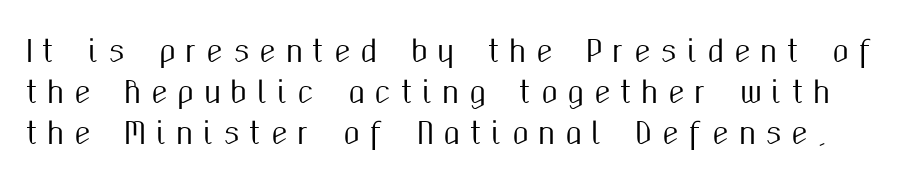
Tracking here is generous; glyphs stand well apart from one another. Grotesque or geometric, the face here clearly has no serifs. Notice how descenders clear the ascenders below comfortably — that's standard leading. You can tell it's not italic because the verticals are truly vertical.
